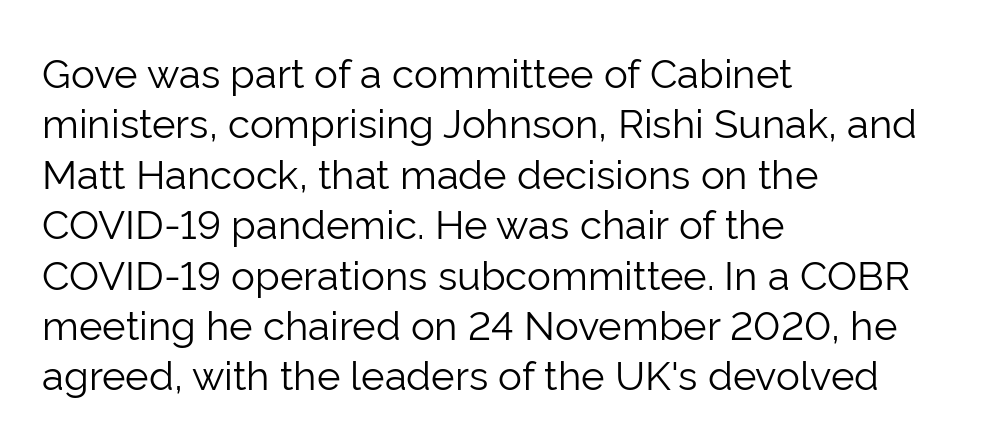
Q: Is the text bold? A: No.
Q: Is the text italic (slanted)? A: No, it is upright.
Q: Is the typeface a serif or a sans-serif typeface? A: Sans-serif.
Q: Is the text underlined? A: No.
Q: How is the paragraph aligned? A: Left-aligned.
Q: Is the spacing between letters normal or unusually wide? A: Normal.
Q: Is the spacing between lines tight, normal or loose? A: Normal.
Q: Width (condensed, normal, or wide)? A: Normal.
Q: Stroke contrast? A: Low.
Q: x-height? A: Medium.
Q: Monospaced? A: No.
